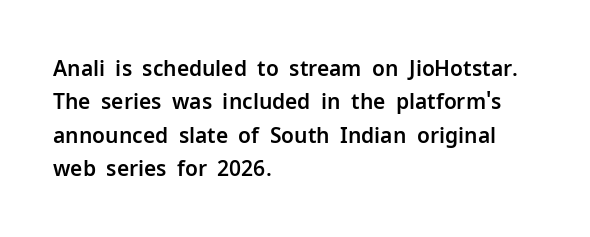
{"italic": "no", "underline": "no", "align": "left", "line_spacing": "normal", "line_spacing_ratio": 1.59, "letter_spacing": "normal", "letter_spacing_em": 0.0, "glyph_px": 21}
